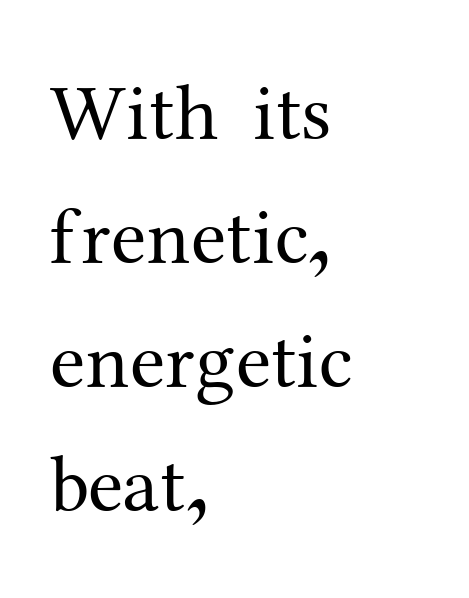
{"serif": "yes", "italic": "no", "bold": "no", "weight": "regular", "width": "normal", "stroke_contrast": "medium", "x_height": "medium", "monospaced": "no", "underline": "no", "align": "left", "line_spacing": "normal", "line_spacing_ratio": 1.55, "letter_spacing": "normal", "letter_spacing_em": 0.0, "glyph_px": 80}
